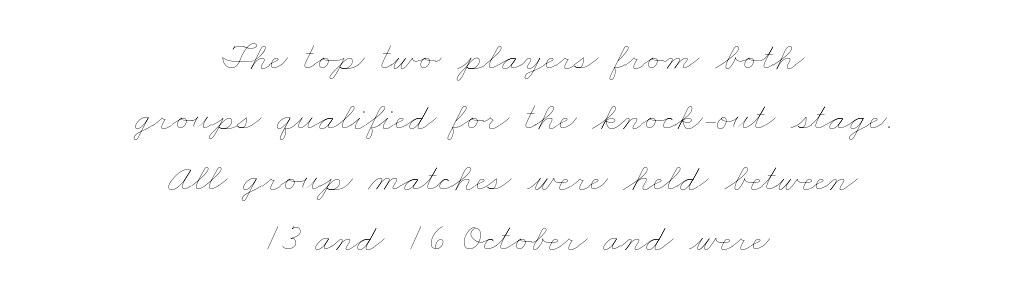
{"bold": "no", "weight": "thin", "width": "wide", "stroke_contrast": "low", "x_height": "small", "monospaced": "no", "underline": "no", "align": "center", "line_spacing": "normal", "line_spacing_ratio": 1.55, "letter_spacing": "normal", "letter_spacing_em": 0.0, "glyph_px": 39}
